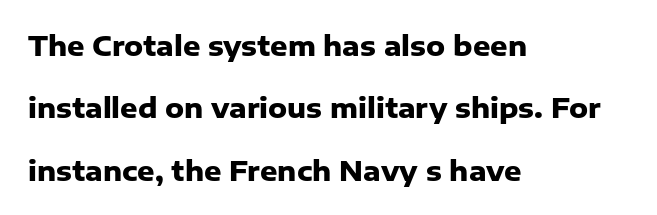
{"italic": "no", "bold": "yes", "underline": "no", "align": "left", "line_spacing": "loose", "line_spacing_ratio": 2.31, "letter_spacing": "normal", "letter_spacing_em": 0.0, "glyph_px": 27}
